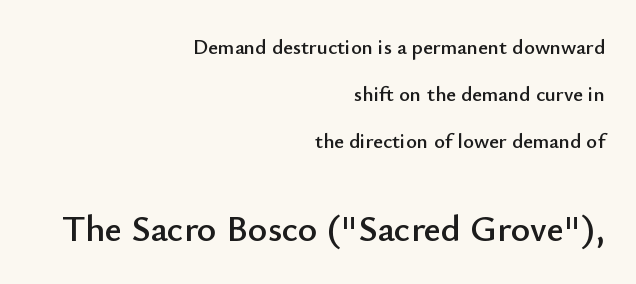
{"serif": "no", "italic": "no", "width": "normal", "stroke_contrast": "low", "x_height": "small", "monospaced": "no", "underline": "no", "align": "right", "line_spacing": "loose", "line_spacing_ratio": 2.25, "letter_spacing": "normal", "letter_spacing_em": 0.0, "larger_block": "second", "size_ratio": 1.76, "glyph_px": 37}
